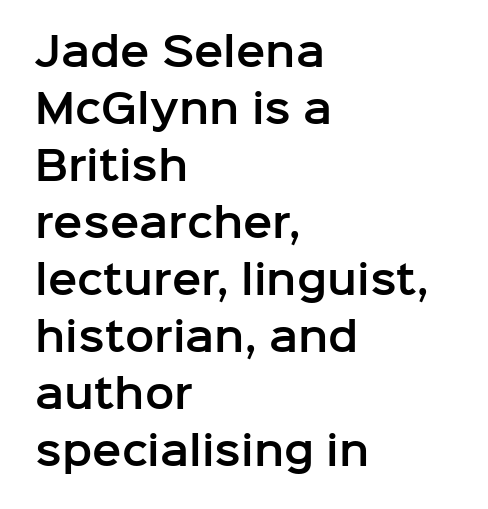
Q: Is the text italic (slanted)? A: No, it is upright.
Q: Is the typeface a serif or a sans-serif typeface? A: Sans-serif.
Q: Is the text underlined? A: No.
Q: How is the paragraph aligned? A: Left-aligned.
Q: Is the spacing between letters normal or unusually wide? A: Normal.
Q: Is the spacing between lines tight, normal or loose? A: Normal.
Q: Width (condensed, normal, or wide)? A: Normal.
Q: Stroke contrast? A: Low.
Q: x-height? A: Medium.
Q: Monospaced? A: No.
